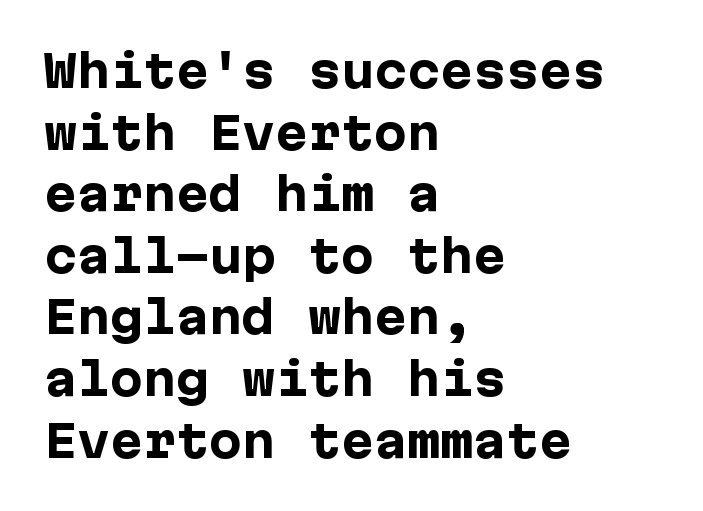
Q: Is the text bold? A: Yes.
Q: Is the text italic (slanted)? A: No, it is upright.
Q: Is the typeface a serif or a sans-serif typeface? A: Sans-serif.
Q: Is the text underlined? A: No.
Q: How is the paragraph aligned? A: Left-aligned.
Q: Is the spacing between letters normal or unusually wide? A: Normal.
Q: Is the spacing between lines tight, normal or loose? A: Normal.
Q: Width (condensed, normal, or wide)? A: Normal.
Q: Stroke contrast? A: Low.
Q: x-height? A: Medium.
